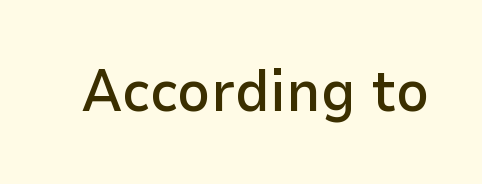
The image shows 58 px semibold sans-serif type, upright; set normal letter spacing, not underlined; low stroke contrast and a medium x-height.
